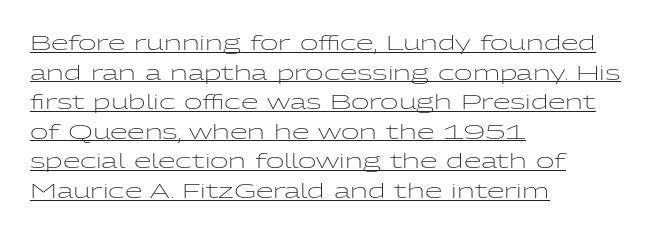
{"italic": "no", "bold": "no", "underline": "yes", "align": "left", "line_spacing": "normal", "line_spacing_ratio": 1.48, "letter_spacing": "normal", "letter_spacing_em": 0.0, "glyph_px": 20}
